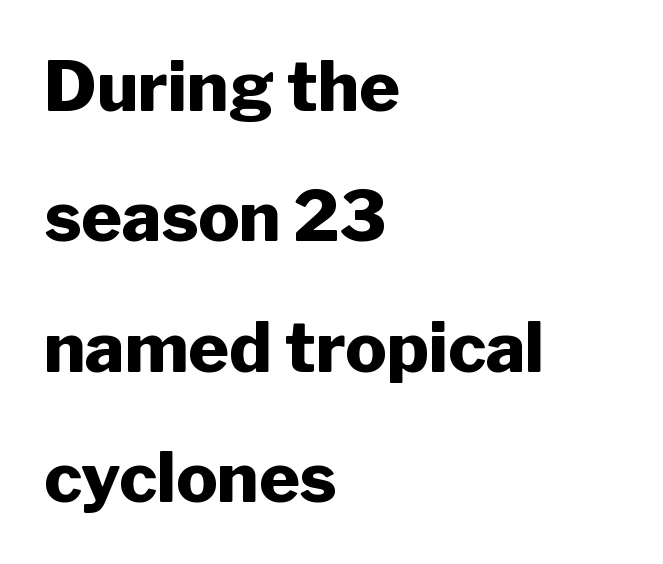
{"serif": "no", "italic": "no", "bold": "yes", "weight": "heavy", "width": "normal", "stroke_contrast": "low", "x_height": "medium", "monospaced": "no", "underline": "no", "align": "left", "line_spacing_ratio": 1.89, "letter_spacing": "normal", "letter_spacing_em": 0.0, "glyph_px": 69}
